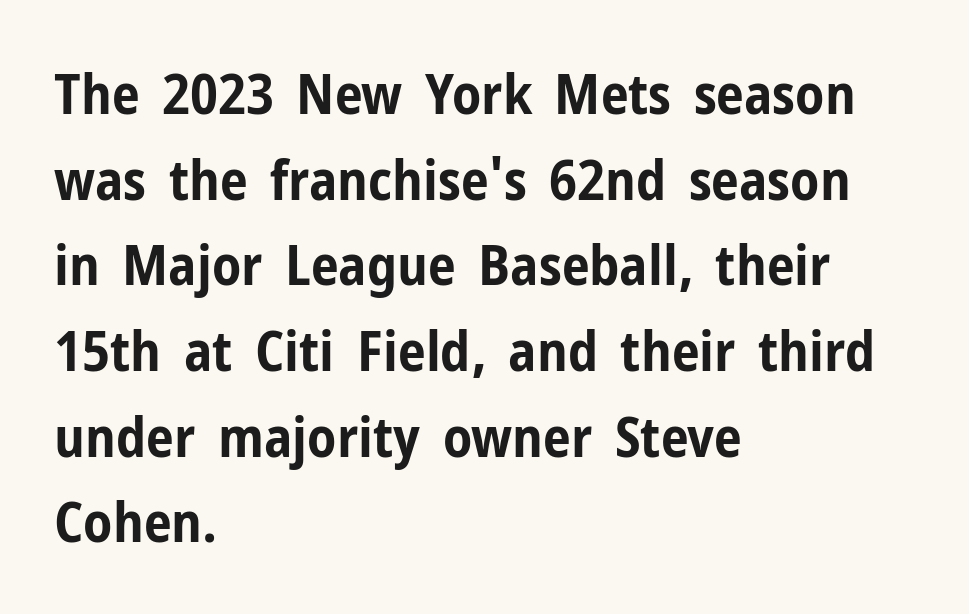
{"serif": "no", "italic": "no", "bold": "yes", "weight": "bold", "width": "condensed", "stroke_contrast": "low", "x_height": "medium", "monospaced": "no", "underline": "no", "align": "left", "line_spacing": "normal", "line_spacing_ratio": 1.53, "letter_spacing": "normal", "letter_spacing_em": 0.0, "glyph_px": 56}
